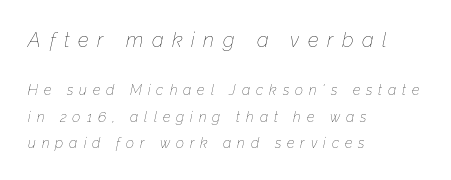
{"italic": "yes", "lean": "right", "slant_degrees": 12, "bold": "no", "underline": "no", "align": "left", "line_spacing_ratio": 1.87, "letter_spacing": "wide", "letter_spacing_em": 0.43, "larger_block": "first", "size_ratio": 1.43, "glyph_px": 20}
